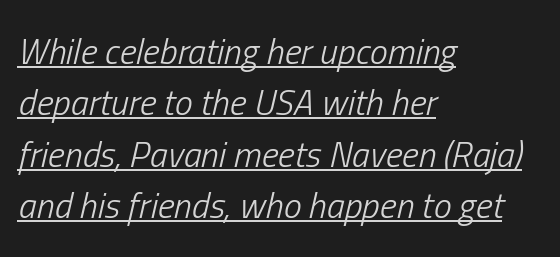
The image shows 36 px light, condensed type, italic (leaning right); set left-aligned, normal line spacing (1.43x), normal letter spacing, underlined; low stroke contrast and a medium x-height.
